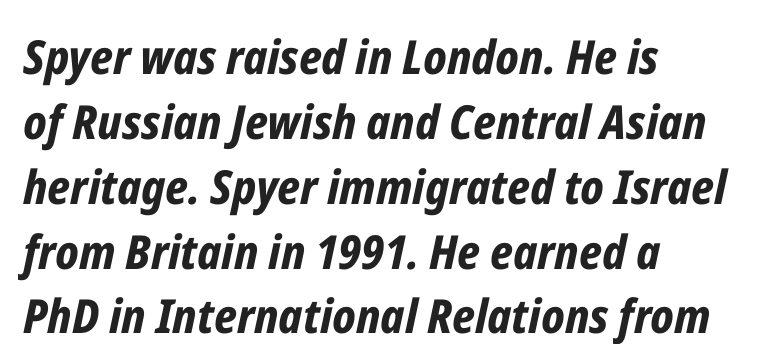
{"italic": "yes", "lean": "right", "slant_degrees": 12, "bold": "yes", "weight": "bold", "width": "condensed", "stroke_contrast": "low", "x_height": "medium", "monospaced": "no", "underline": "no", "align": "left", "line_spacing": "normal", "line_spacing_ratio": 1.38, "letter_spacing": "normal", "letter_spacing_em": 0.0, "glyph_px": 47}
